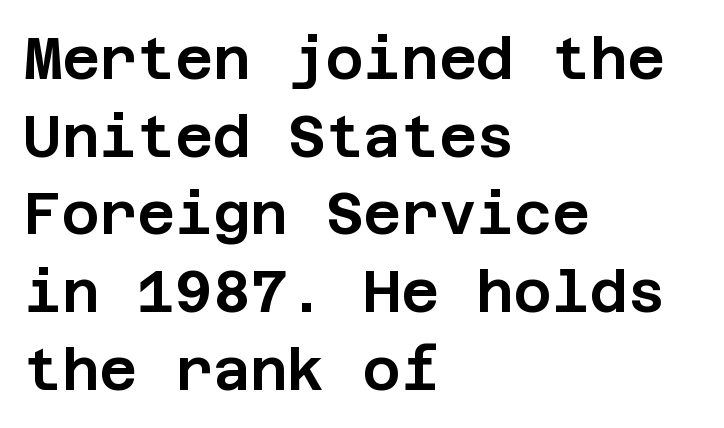
The image shows 58 px sans-serif type, upright; set left-aligned, normal line spacing (1.34x), normal letter spacing, not underlined; low stroke contrast and a large x-height.
